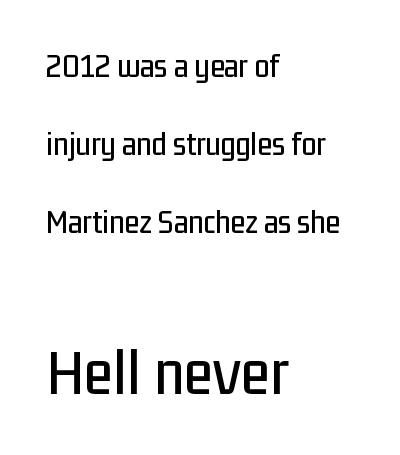
The image shows 67 px condensed sans-serif type, upright; set left-aligned, loose line spacing (2.3x), normal letter spacing, not underlined; the second (bottom) block is 1.97x larger; low stroke contrast and a medium x-height.
